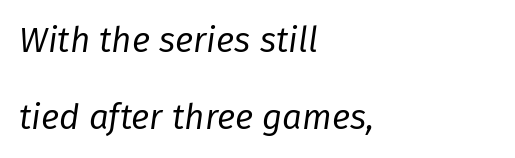
The string is rendered with underlining switched off. Spacing verdict: proportional, widths tailored to each character. Nobody touched the tracking dial on this one. In terms of posture, this sample is oblique. This is not heavy type; no bold has been used. Airy leading.
